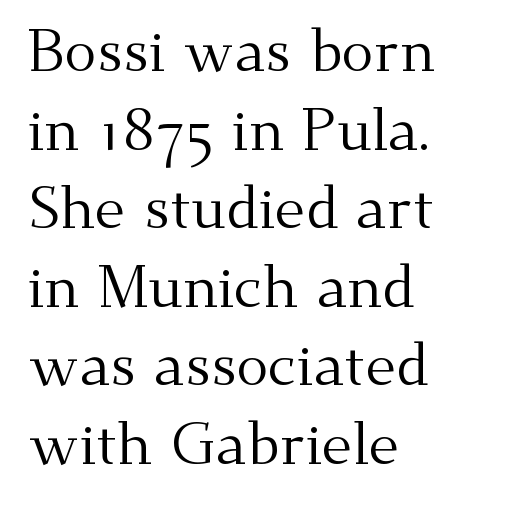
The image shows 60 px regular-weight serif type, upright; set left-aligned, normal line spacing (1.31x), normal letter spacing, not underlined; medium stroke contrast and a small x-height.
